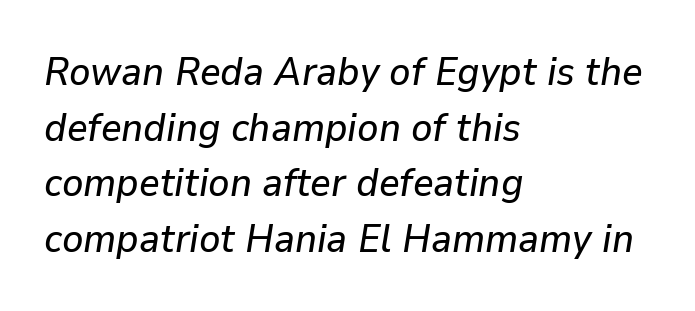
{"italic": "yes", "lean": "right", "slant_degrees": 9, "width": "normal", "stroke_contrast": "low", "x_height": "medium", "monospaced": "no", "underline": "no", "align": "left", "line_spacing": "normal", "line_spacing_ratio": 1.39, "letter_spacing": "normal", "letter_spacing_em": 0.0, "glyph_px": 40}
